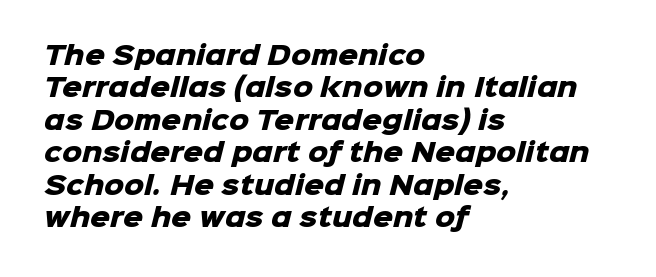
The image shows 25 px bold type; set left-aligned, normal line spacing (1.3x), normal letter spacing, not underlined.
